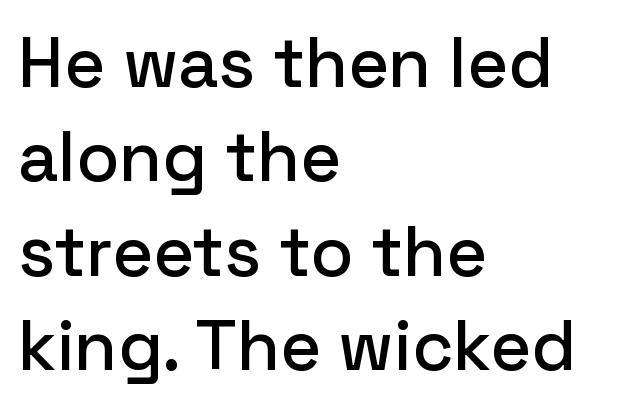
The image shows 70 px sans-serif type, upright; set left-aligned, normal line spacing (1.35x), normal letter spacing, not underlined; low stroke contrast and a medium x-height.
